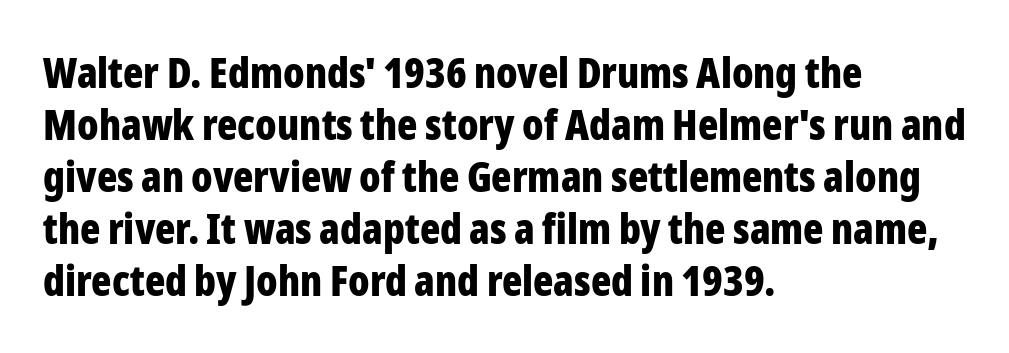
Is the type bold? Yes — the strokes are clearly thick and heavy. Ordinary non-slanted type is in use. The letters advance in unequal steps, a hallmark of proportional type. The tracking reads as untouched default to a designer's eye. Caption: multi-line text, flush left, ragged right. The string is rendered with underlining switched off.
